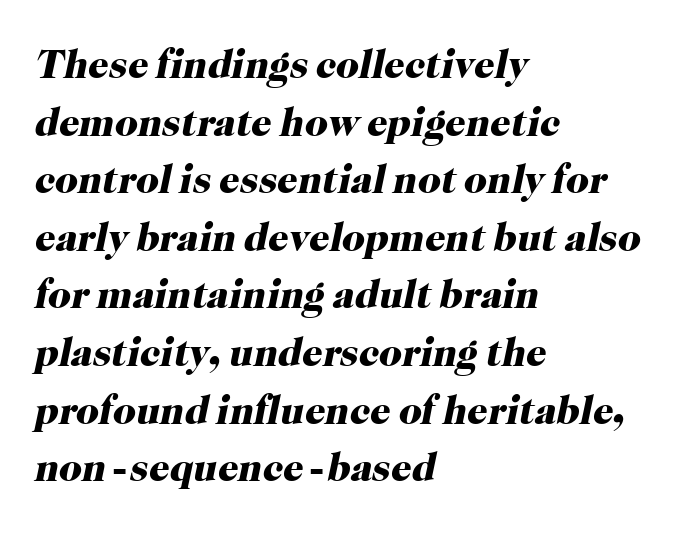
Q: Is the text bold? A: Yes.
Q: Is the text italic (slanted)? A: Yes, it leans right by about 12 degrees.
Q: Is the typeface a serif or a sans-serif typeface? A: Serif.
Q: Is the text underlined? A: No.
Q: How is the paragraph aligned? A: Left-aligned.
Q: Is the spacing between letters normal or unusually wide? A: Normal.
Q: Is the spacing between lines tight, normal or loose? A: Normal.
Q: Width (condensed, normal, or wide)? A: Normal.
Q: Stroke contrast? A: High.
Q: x-height? A: Medium.
Q: Monospaced? A: No.
